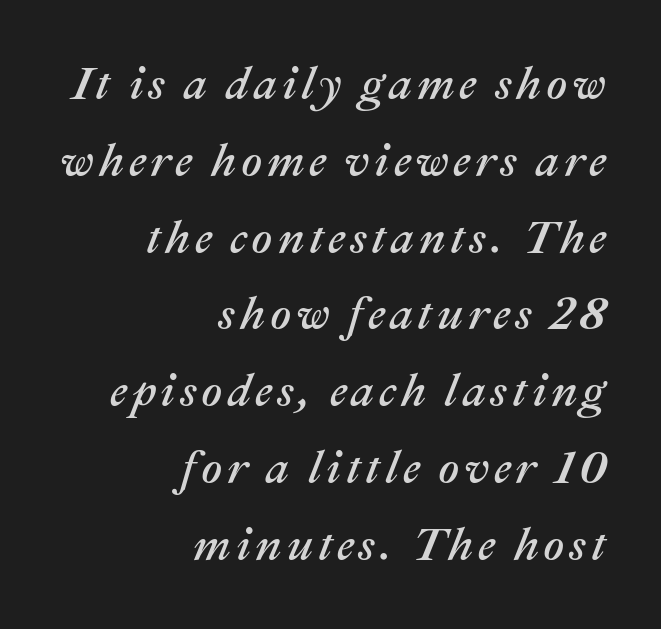
{"italic": "yes", "lean": "right", "slant_degrees": 22, "width": "normal", "stroke_contrast": "medium", "x_height": "medium", "monospaced": "no", "underline": "no", "align": "right", "line_spacing": "normal", "line_spacing_ratio": 1.67, "glyph_px": 46}
